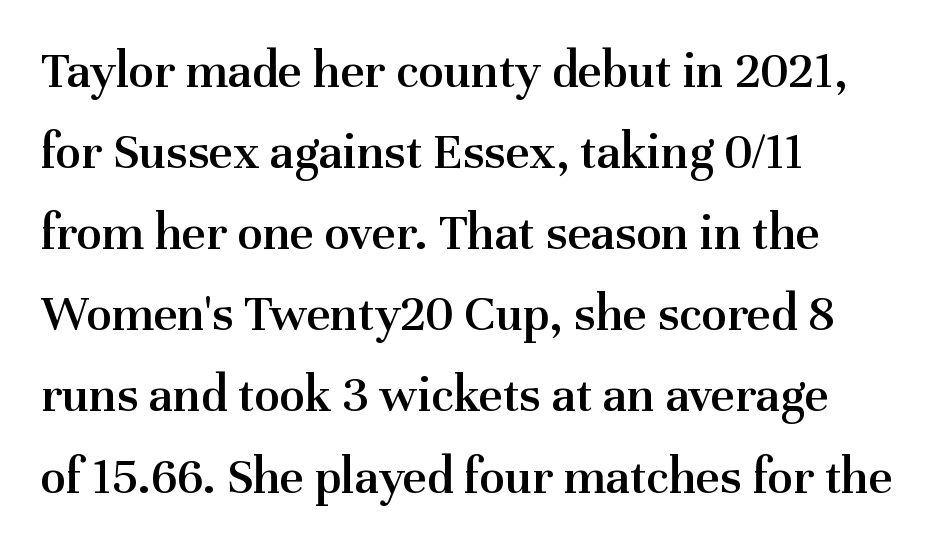
{"serif": "yes", "italic": "no", "bold": "semi", "weight": "semibold", "width": "normal", "stroke_contrast": "medium", "x_height": "medium", "monospaced": "no", "underline": "no", "align": "left", "line_spacing": "normal", "line_spacing_ratio": 1.56, "letter_spacing": "normal", "letter_spacing_em": 0.0, "glyph_px": 52}
